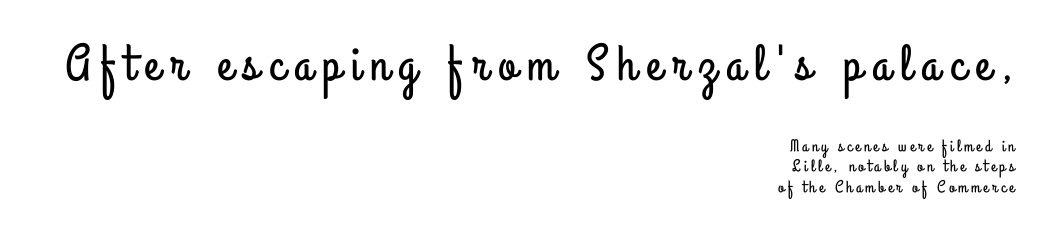
Each letter keeps its own natural width here, so spacing adapts to shape. A typesetter would call this heavily tracked-out type. Check where the strokes stop: nothing finishes them off — pure sans. Only glyphs here, with clear space below each row. Alignment: flush right. Scale decreases going downward across the two blocks.
